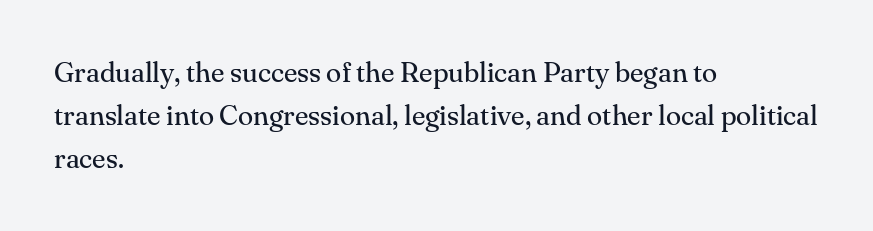
{"serif": "yes", "italic": "no", "bold": "no", "weight": "regular", "width": "normal", "stroke_contrast": "medium", "x_height": "small", "monospaced": "no", "underline": "no", "align": "left", "line_spacing": "normal", "line_spacing_ratio": 1.54, "letter_spacing": "normal", "letter_spacing_em": 0.0, "glyph_px": 28}
